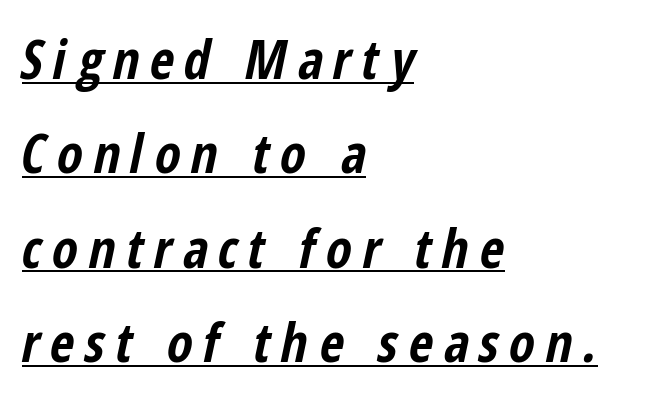
Q: Is the text bold? A: Yes.
Q: Is the text italic (slanted)? A: Yes, it leans right by about 12 degrees.
Q: Is the text underlined? A: Yes.
Q: How is the paragraph aligned? A: Left-aligned.
Q: Is the spacing between letters normal or unusually wide? A: Unusually wide.
Q: Width (condensed, normal, or wide)? A: Condensed.
Q: Stroke contrast? A: Low.
Q: x-height? A: Medium.
Q: Monospaced? A: No.
